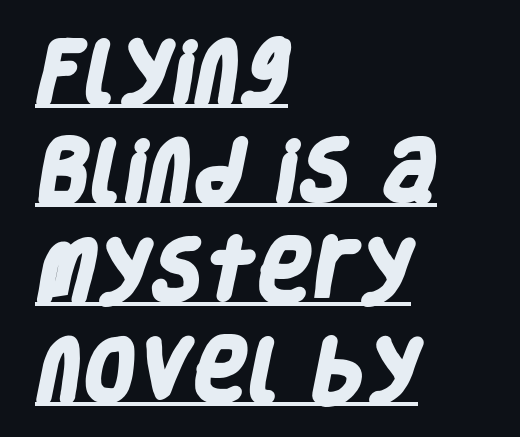
The image shows 68 px heavy, condensed sans-serif type; set left-aligned, normal line spacing (1.46x), normal letter spacing, underlined; low stroke contrast and a large x-height.
